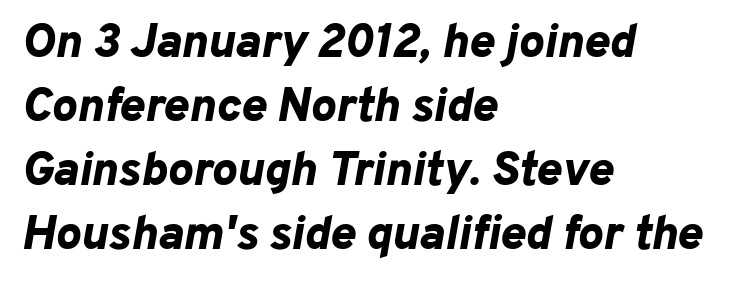
Emphasis by weight is at full strength: bold. What's the leading like? Ordinary, nothing unusual. Honestly, there is no underline to notice here at all. If you drew a ruler down the left edge, every line would touch it.
